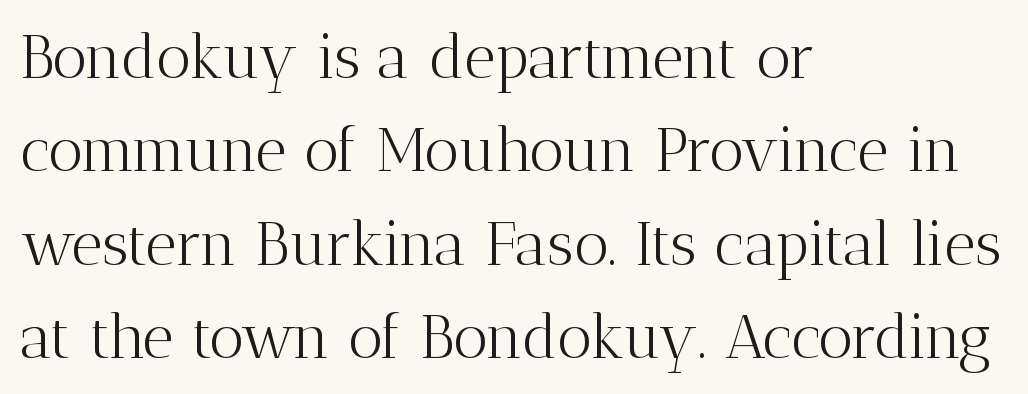
Q: Is the text bold? A: No.
Q: Is the text italic (slanted)? A: No, it is upright.
Q: Is the typeface a serif or a sans-serif typeface? A: Serif.
Q: Is the text underlined? A: No.
Q: How is the paragraph aligned? A: Left-aligned.
Q: Is the spacing between letters normal or unusually wide? A: Normal.
Q: Is the spacing between lines tight, normal or loose? A: Normal.
Q: Width (condensed, normal, or wide)? A: Normal.
Q: Stroke contrast? A: Medium.
Q: x-height? A: Medium.
Q: Monospaced? A: No.
